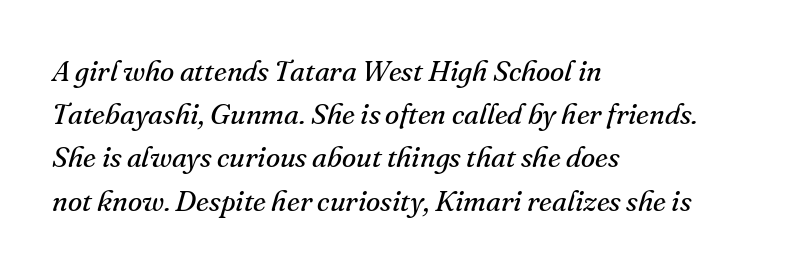
Q: Is the text bold? A: No.
Q: Is the text italic (slanted)? A: Yes, it leans right by about 16 degrees.
Q: Is the typeface a serif or a sans-serif typeface? A: Serif.
Q: Is the text underlined? A: No.
Q: How is the paragraph aligned? A: Left-aligned.
Q: Is the spacing between letters normal or unusually wide? A: Normal.
Q: Is the spacing between lines tight, normal or loose? A: Normal.
Q: Width (condensed, normal, or wide)? A: Normal.
Q: Stroke contrast? A: Medium.
Q: x-height? A: Small.
Q: Monospaced? A: No.
